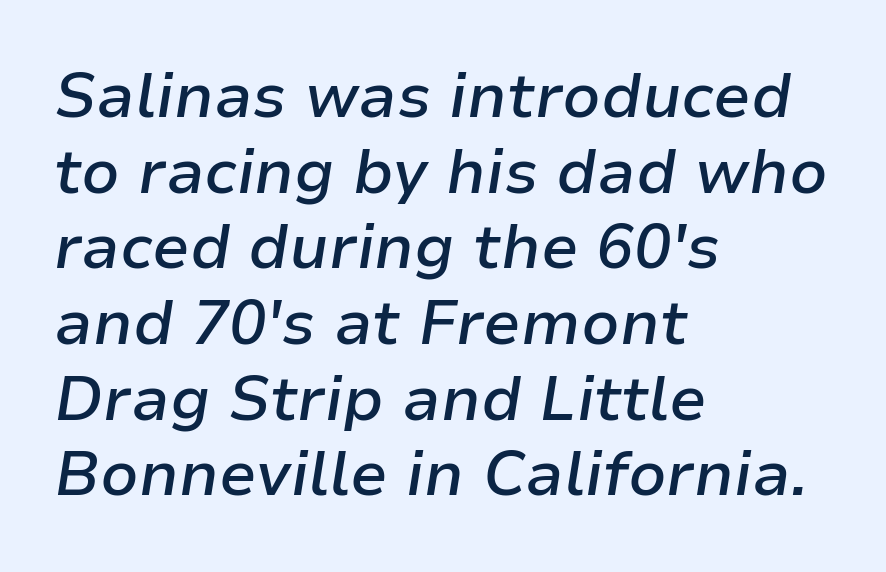
You could call the tracking neutral — neither tight nor loose. The letters advance in unequal steps, a hallmark of proportional type. Unmarked baselines from the first word to the last. The face used here has a pronounced slope to its letters.
